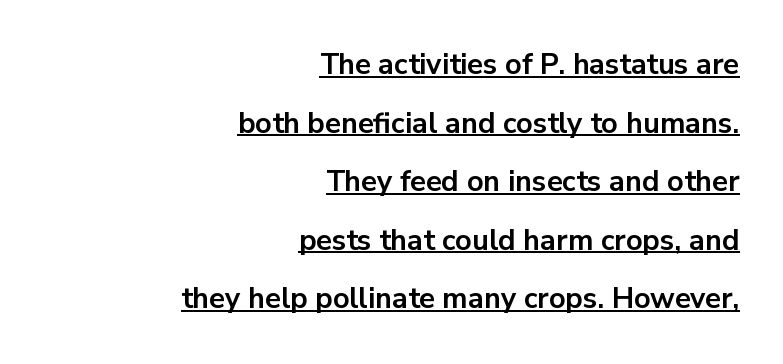
This is underlined copy, the kind a proofreader might mark for attention. In terms of leading, this rendering errs on the spacious side. Upright lettering throughout. Does the copy run flush right? Yes — the right margin is perfectly even. Compared with an ordinary text face, these strokes are far heavier — a full bold. Examine the stroke ends and you'll find no serifs.
